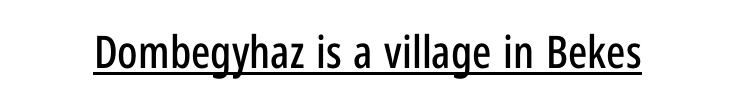
{"serif": "no", "italic": "no", "width": "condensed", "stroke_contrast": "low", "x_height": "medium", "monospaced": "no", "underline": "yes", "letter_spacing": "normal", "letter_spacing_em": 0.0, "glyph_px": 45}
